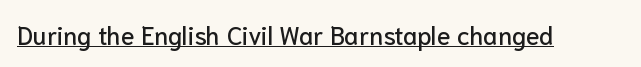
You can tell it's not italic because the verticals are truly vertical. Honestly, the letter spacing is just normal — you wouldn't notice it. Students, observe the line beneath the letters — that is underlining.
